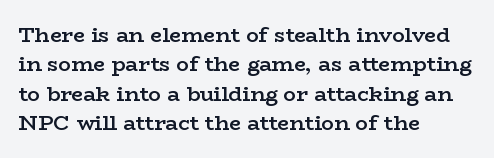
Q: Is the text bold? A: Semi-bold.
Q: Is the text italic (slanted)? A: No, it is upright.
Q: Is the text underlined? A: No.
Q: How is the paragraph aligned? A: Left-aligned.
Q: Is the spacing between letters normal or unusually wide? A: Normal.
Q: Is the spacing between lines tight, normal or loose? A: Normal.
